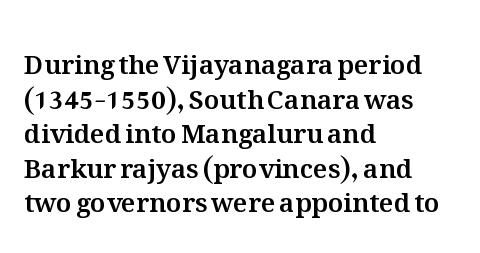
{"italic": "no", "underline": "no", "align": "left", "line_spacing": "normal", "line_spacing_ratio": 1.33, "letter_spacing": "normal", "letter_spacing_em": 0.0, "glyph_px": 26}
